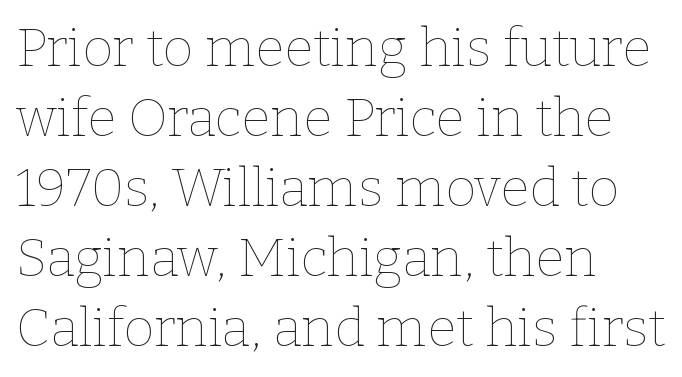
The image shows 53 px thin type, upright; set left-aligned, normal line spacing (1.32x), normal letter spacing, not underlined; low stroke contrast and a medium x-height.
